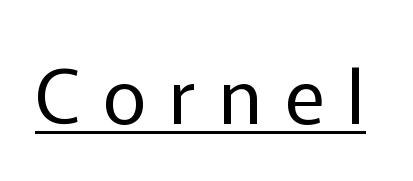
The image shows 76 px regular-weight sans-serif type, upright; set unusually wide letter spacing (+0.3 em), underlined; low stroke contrast and a medium x-height.
